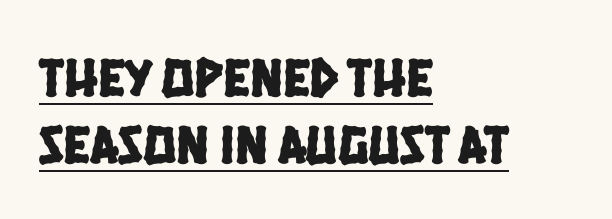
Q: Is the typeface a serif or a sans-serif typeface? A: Sans-serif.
Q: Is the text underlined? A: Yes.
Q: How is the paragraph aligned? A: Left-aligned.
Q: Is the spacing between letters normal or unusually wide? A: Normal.
Q: Width (condensed, normal, or wide)? A: Condensed.
Q: Stroke contrast? A: Low.
Q: x-height? A: Large.
Q: Monospaced? A: No.
